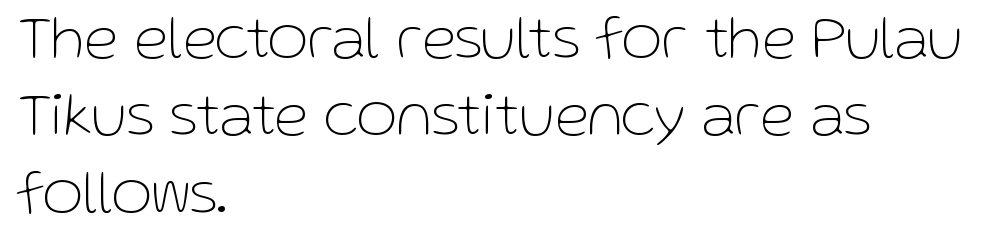
Q: Is the text bold? A: No.
Q: Is the text italic (slanted)? A: No, it is upright.
Q: Is the typeface a serif or a sans-serif typeface? A: Sans-serif.
Q: Is the text underlined? A: No.
Q: How is the paragraph aligned? A: Left-aligned.
Q: Is the spacing between letters normal or unusually wide? A: Normal.
Q: Is the spacing between lines tight, normal or loose? A: Normal.
Q: Width (condensed, normal, or wide)? A: Normal.
Q: Stroke contrast? A: Low.
Q: x-height? A: Medium.
Q: Monospaced? A: No.
